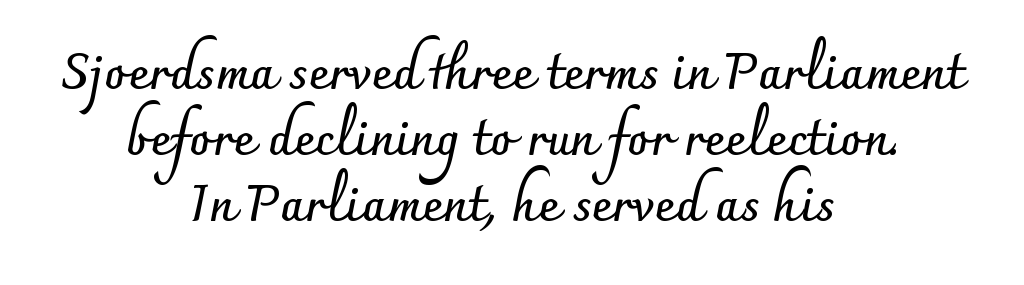
Q: Is the text bold? A: Yes.
Q: Is the text italic (slanted)? A: Yes.
Q: Is the typeface a serif or a sans-serif typeface? A: Sans-serif.
Q: Is the text underlined? A: No.
Q: How is the paragraph aligned? A: Centered.
Q: Is the spacing between letters normal or unusually wide? A: Normal.
Q: Is the spacing between lines tight, normal or loose? A: Normal.
Q: Width (condensed, normal, or wide)? A: Normal.
Q: Stroke contrast? A: Low.
Q: x-height? A: Small.
Q: Monospaced? A: No.
